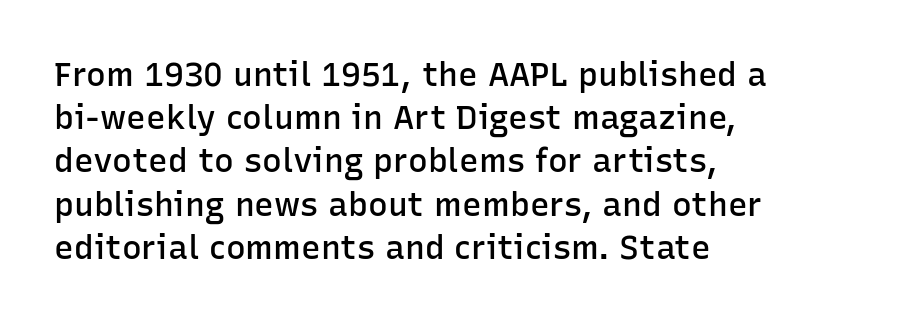
Q: Is the text bold? A: Semi-bold.
Q: Is the text italic (slanted)? A: No, it is upright.
Q: Is the typeface a serif or a sans-serif typeface? A: Sans-serif.
Q: Is the text underlined? A: No.
Q: How is the paragraph aligned? A: Left-aligned.
Q: Is the spacing between letters normal or unusually wide? A: Normal.
Q: Is the spacing between lines tight, normal or loose? A: Normal.
Q: Width (condensed, normal, or wide)? A: Normal.
Q: Stroke contrast? A: Low.
Q: x-height? A: Medium.
Q: Monospaced? A: No.
